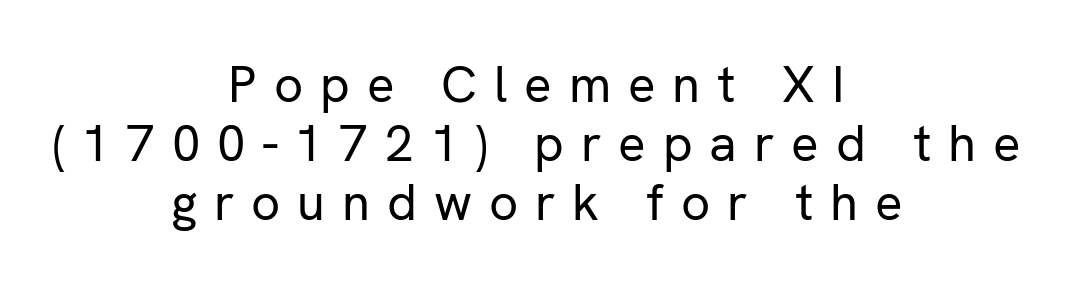
Q: Is the text bold? A: No.
Q: Is the text italic (slanted)? A: No, it is upright.
Q: Is the typeface a serif or a sans-serif typeface? A: Sans-serif.
Q: Is the text underlined? A: No.
Q: How is the paragraph aligned? A: Centered.
Q: Is the spacing between letters normal or unusually wide? A: Unusually wide.
Q: Width (condensed, normal, or wide)? A: Normal.
Q: Stroke contrast? A: Low.
Q: x-height? A: Medium.
Q: Monospaced? A: No.
